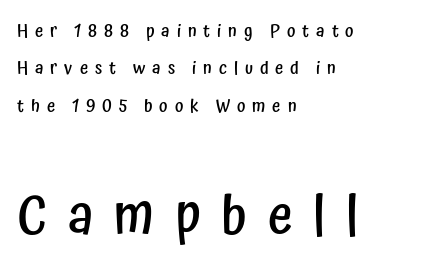
Letter spacing: wide. The rendering uses a large line-height, opening up the rows. Note the varied advance widths — an 'i' is clearly narrower than an 'm'. The second block has been scaled up relative to the first. In terms of letterform style, serifs are entirely absent. Weight check: semibold — heavier than regular, not quite bold.
